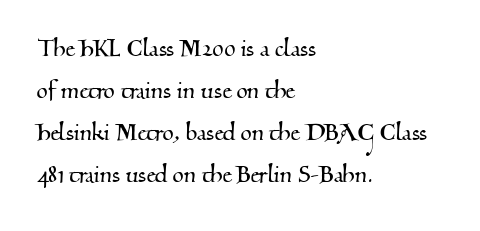
{"serif": "yes", "width": "normal", "stroke_contrast": "medium", "x_height": "small", "monospaced": "no", "underline": "no", "align": "left", "line_spacing": "normal", "line_spacing_ratio": 1.45, "letter_spacing": "normal", "letter_spacing_em": 0.0, "glyph_px": 29}
